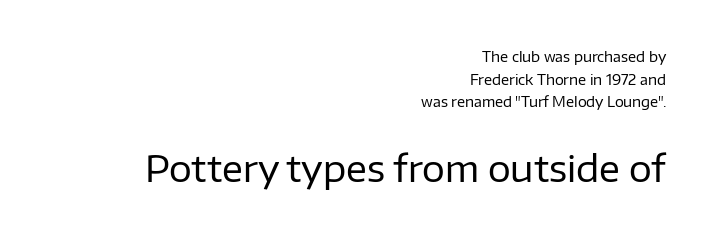
Nope, no serifs anywhere on these letters. Words appear dense and cohesive because spacing is normal. Is the lower block the larger one? Yes — the lower block carries the bigger type. Spacing verdict: proportional, widths tailored to each character. What's the leading like? Ordinary, nothing unusual.
